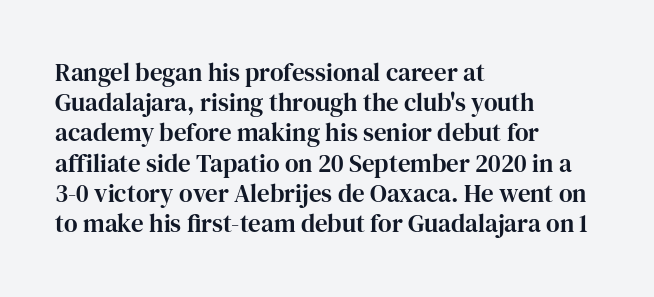
The image shows 25 px text type, upright; set left-aligned, line spacing 1.21x, normal letter spacing, not underlined.
